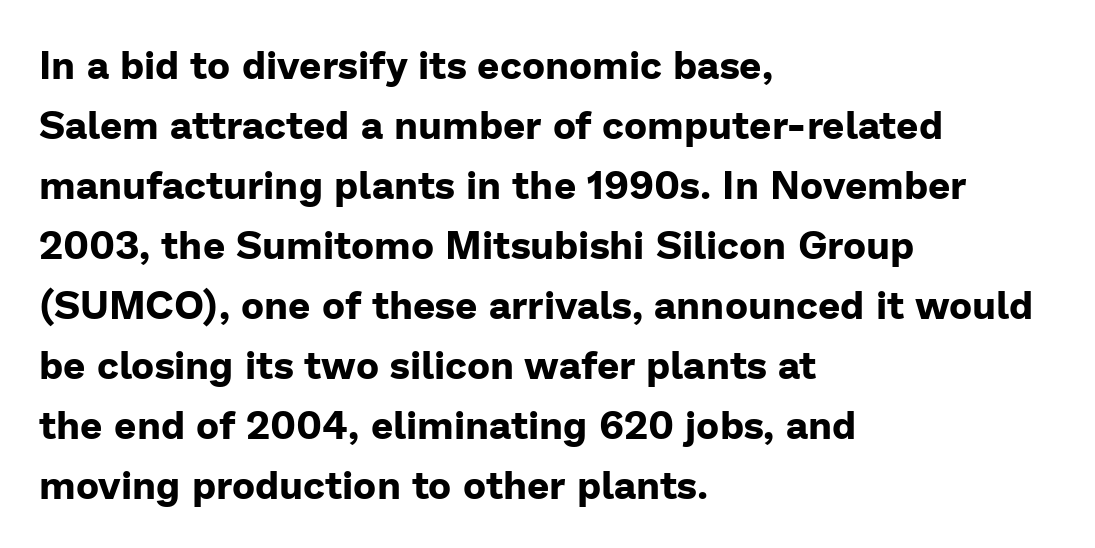
Look at the tracking — it's just the regular setting, nothing added. Classification — sans serif. The space between consecutive lines is moderate. Decoration check: the copy has no underline. Heft: maximum for text — a bold. The typesetter chose a ragged-right arrangement here.
